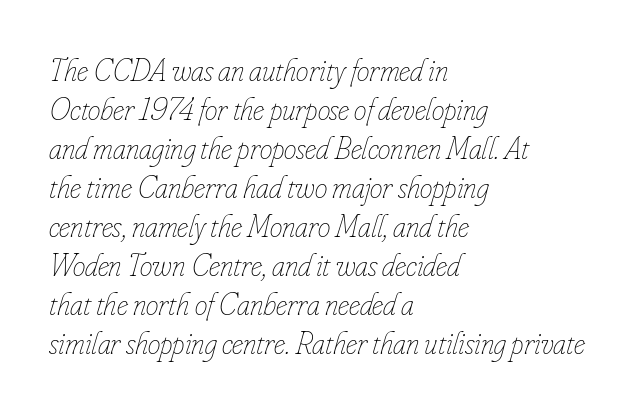
The specimen omits any rule beneath the text block's lines. The passage is arranged the way most books set body copy — flush left. In terms of posture, this sample is oblique. This rendering leaves character spacing at its baseline value. This sample has the flowing, uneven cadence of proportional lettering. No heavy texture on the line: the type isn't bold.
